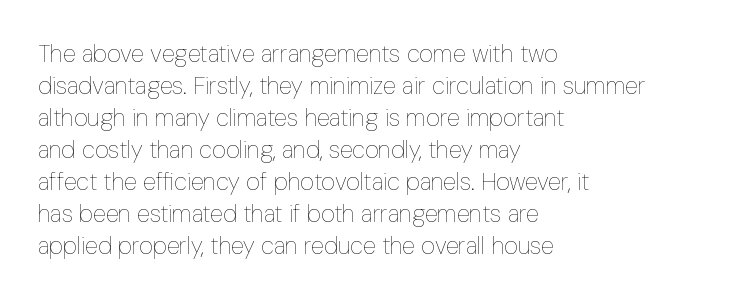
{"italic": "no", "bold": "no", "underline": "no", "align": "left", "line_spacing": "normal", "line_spacing_ratio": 1.33, "letter_spacing": "normal", "letter_spacing_em": 0.0, "glyph_px": 24}
